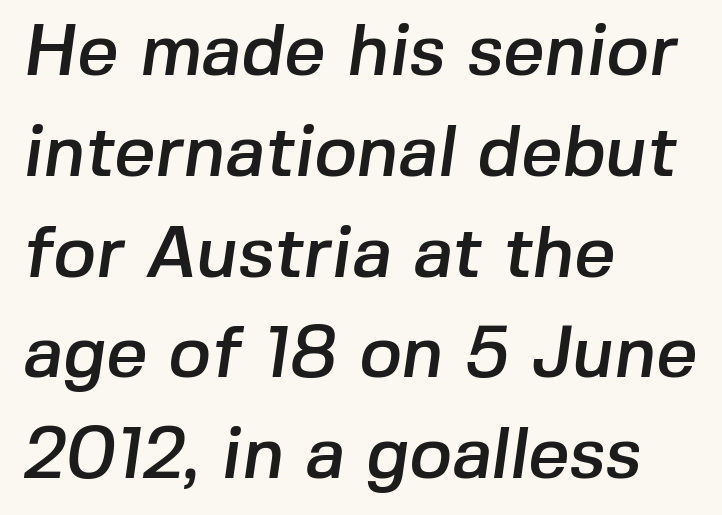
The image shows 72 px sans-serif type; set left-aligned, normal line spacing (1.4x), normal letter spacing, not underlined; low stroke contrast and a medium x-height.
